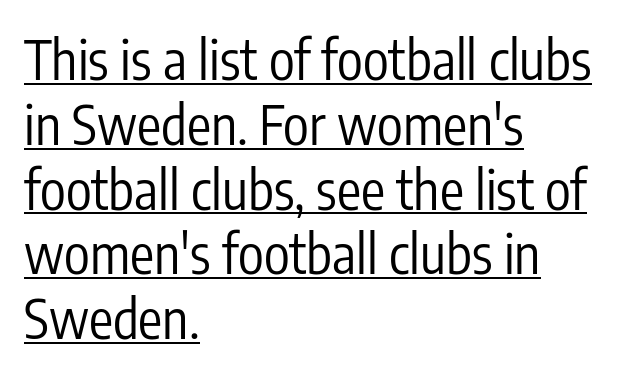
{"serif": "no", "italic": "no", "bold": "no", "weight": "regular", "width": "condensed", "stroke_contrast": "low", "x_height": "medium", "monospaced": "no", "underline": "yes", "align": "left", "line_spacing_ratio": 1.2, "letter_spacing": "normal", "letter_spacing_em": 0.0, "glyph_px": 54}
